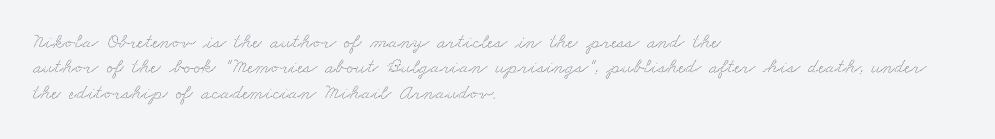
The image shows 21 px text type; set left-aligned, line spacing 1.21x, normal letter spacing, not underlined.
